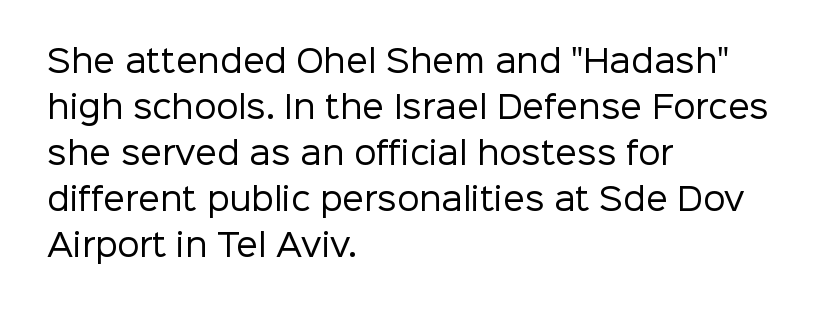
Q: Is the text bold? A: No.
Q: Is the text italic (slanted)? A: No, it is upright.
Q: Is the typeface a serif or a sans-serif typeface? A: Sans-serif.
Q: Is the text underlined? A: No.
Q: How is the paragraph aligned? A: Left-aligned.
Q: Is the spacing between letters normal or unusually wide? A: Normal.
Q: Is the spacing between lines tight, normal or loose? A: Normal.
Q: Width (condensed, normal, or wide)? A: Normal.
Q: Stroke contrast? A: Low.
Q: x-height? A: Medium.
Q: Monospaced? A: No.
